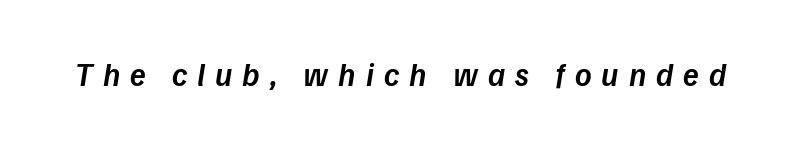
These lines are rendered in a variable-pitch font. Stems and bowls a touch heavier than normal — semibold. A typesetter would call this heavily tracked-out type. The baseline area is clear. The specimen reads as italic at a glance.
